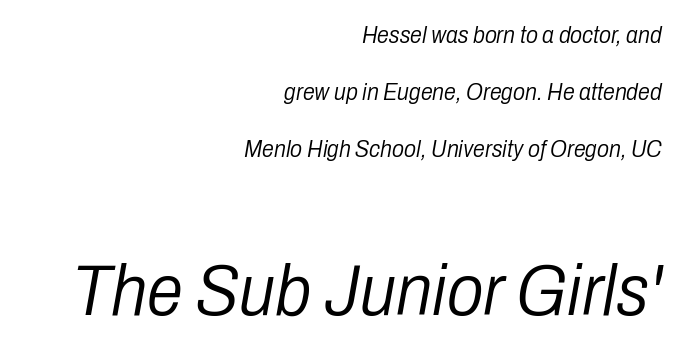
Look at the glyph heights: the lower group is clearly the bigger setting. This is oblique type, the kind used for emphasis or titles. Nothing heavy about these letters — not bold at all. Line ends are locked; line starts wander.
